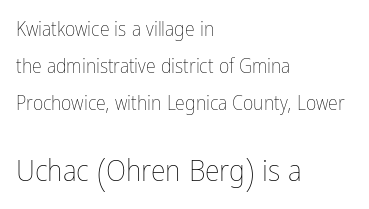
It's the straight-up-and-down kind of type. The lines are quadded left. Here the glyphs are tracked normally, forming tight word shapes. Stroke mass is kept to a normal reading level or below. Scale increases going downward across the two blocks.
